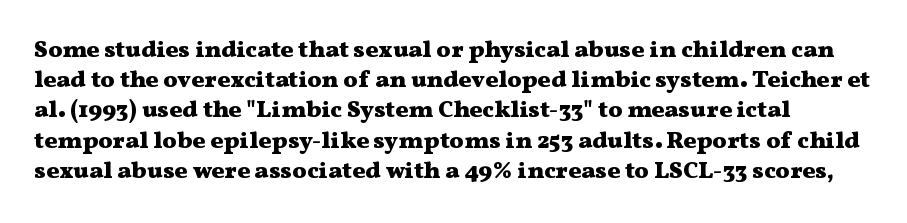
The image shows 24 px bold type, upright; set normal line spacing (1.26x), normal letter spacing, not underlined.
